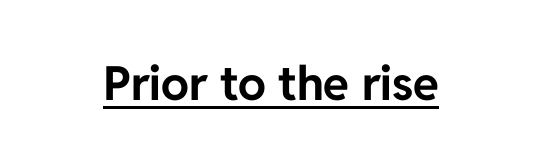
This is sans-serif lettering, the kind often seen on screens and signage. The letters stand straight up with perfectly vertical stems. Strong, thick strokes mark this as bold type. Looks like someone drew a line under every word here. Character widths vary here, with narrow letters taking less room than wide ones. Observe the ordinary spacing: letters are neighbours, not strangers.
